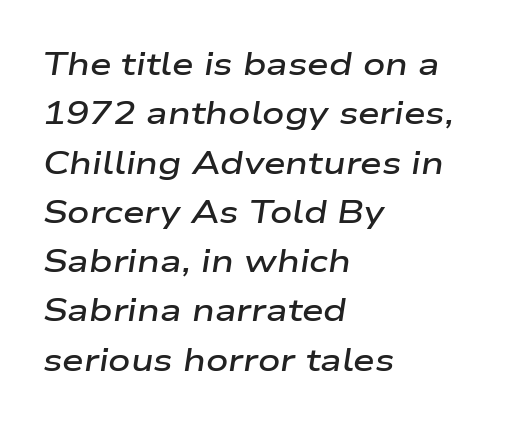
Q: Is the text bold? A: Semi-bold.
Q: Is the text italic (slanted)? A: Yes, it leans right by about 9 degrees.
Q: Is the text underlined? A: No.
Q: How is the paragraph aligned? A: Left-aligned.
Q: Is the spacing between letters normal or unusually wide? A: Normal.
Q: Is the spacing between lines tight, normal or loose? A: Normal.
Q: Width (condensed, normal, or wide)? A: Wide.
Q: Stroke contrast? A: Low.
Q: x-height? A: Medium.
Q: Monospaced? A: No.
